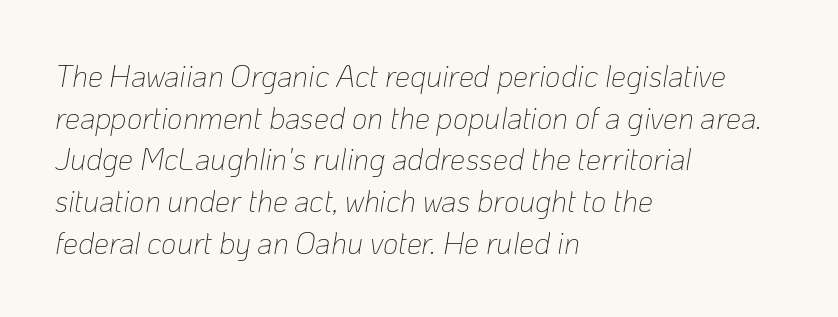
Q: Is the text bold? A: No.
Q: Is the text italic (slanted)? A: Yes, it leans right by about 10 degrees.
Q: Is the text underlined? A: No.
Q: How is the paragraph aligned? A: Left-aligned.
Q: Is the spacing between letters normal or unusually wide? A: Normal.
Q: Is the spacing between lines tight, normal or loose? A: Normal.
Q: Width (condensed, normal, or wide)? A: Normal.
Q: Stroke contrast? A: Low.
Q: x-height? A: Medium.
Q: Monospaced? A: No.
